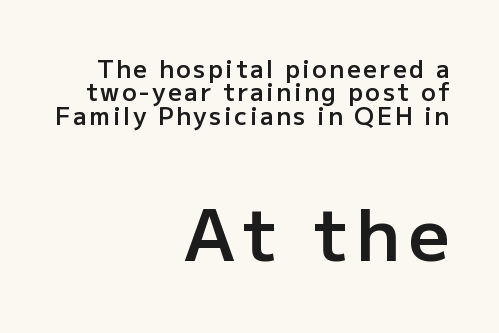
{"serif": "no", "italic": "no", "bold": "semi", "weight": "semibold", "width": "normal", "stroke_contrast": "low", "x_height": "medium", "monospaced": "no", "underline": "no", "align": "right", "line_spacing": "tight", "line_spacing_ratio": 0.97, "larger_block": "second", "size_ratio": 3.0, "glyph_px": 72}
